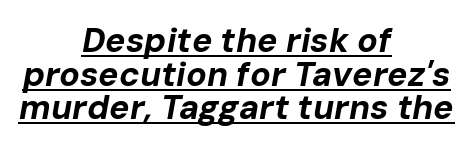
Each letter keeps its own natural width here, so spacing adapts to shape. Inter-character spacing is left at the font's built-in metrics. Is the block centered? Yes — each line is placed symmetrically about the middle. Its strokes are broad and dark, the hallmark of bold type. Horizontal bands of white between lines are thin slivers. Rendered with sloped, italic letterforms.
